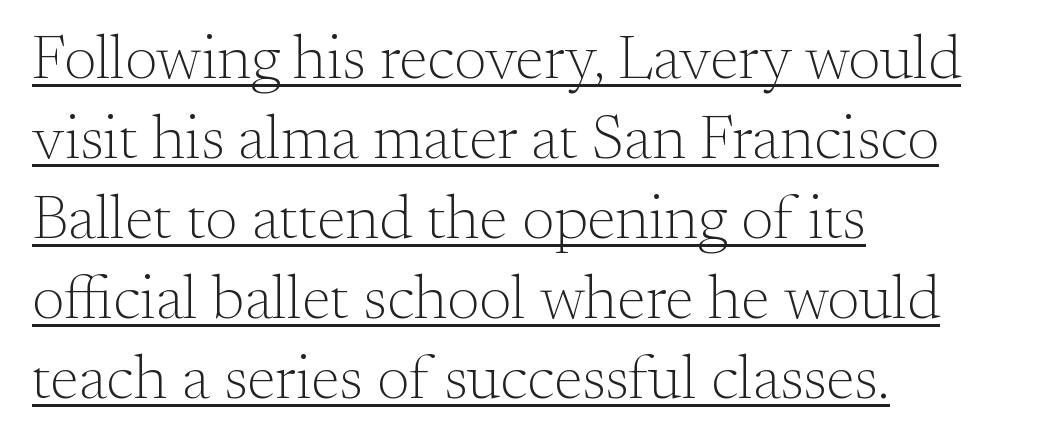
{"serif": "yes", "italic": "no", "bold": "no", "weight": "light", "width": "normal", "stroke_contrast": "medium", "x_height": "small", "monospaced": "no", "underline": "yes", "align": "left", "line_spacing": "normal", "line_spacing_ratio": 1.29, "letter_spacing": "normal", "letter_spacing_em": 0.0, "glyph_px": 62}
